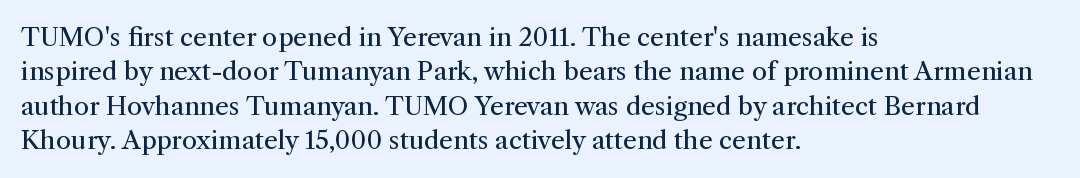
The image shows 25 px text type, upright; set left-aligned, normal line spacing (1.38x), normal letter spacing, not underlined.
